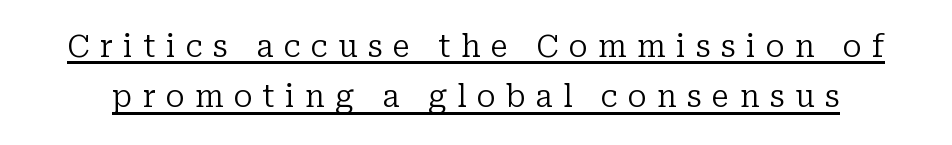
{"serif": "yes", "italic": "no", "bold": "no", "weight": "regular", "width": "normal", "stroke_contrast": "low", "x_height": "medium", "monospaced": "no", "underline": "yes", "line_spacing": "normal", "line_spacing_ratio": 1.68, "letter_spacing": "wide", "letter_spacing_em": 0.34, "glyph_px": 30}
